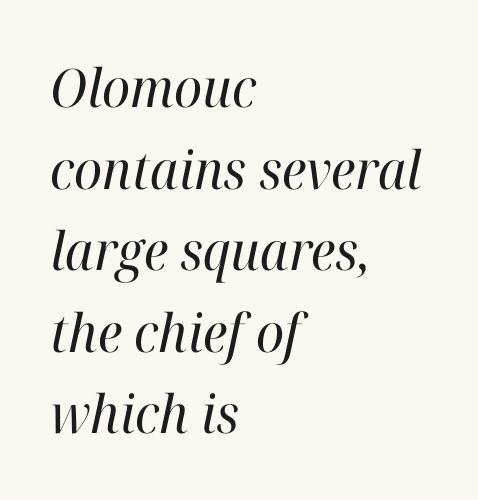
Q: Is the text bold? A: No.
Q: Is the text italic (slanted)? A: Yes, it leans right by about 12 degrees.
Q: Is the typeface a serif or a sans-serif typeface? A: Serif.
Q: Is the text underlined? A: No.
Q: How is the paragraph aligned? A: Left-aligned.
Q: Is the spacing between letters normal or unusually wide? A: Normal.
Q: Is the spacing between lines tight, normal or loose? A: Normal.
Q: Width (condensed, normal, or wide)? A: Normal.
Q: Stroke contrast? A: High.
Q: x-height? A: Medium.
Q: Monospaced? A: No.
